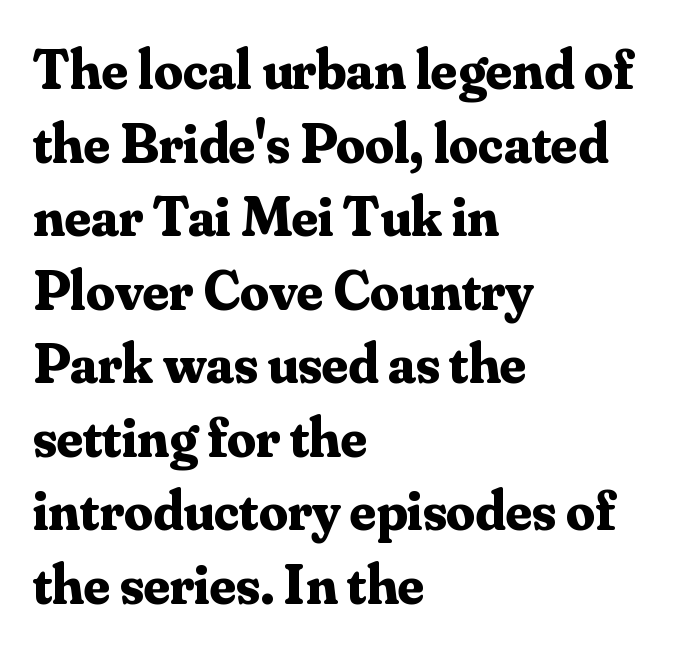
These words are printed bold, with thick strokes throughout. This sample uses an upright cut, with every glyph sitting square on the baseline. These lines sit exactly where default settings would place them. Check where the strokes stop: tiny serifs finish them off. Students, note that the glyphs here touch the page at normal intervals.
